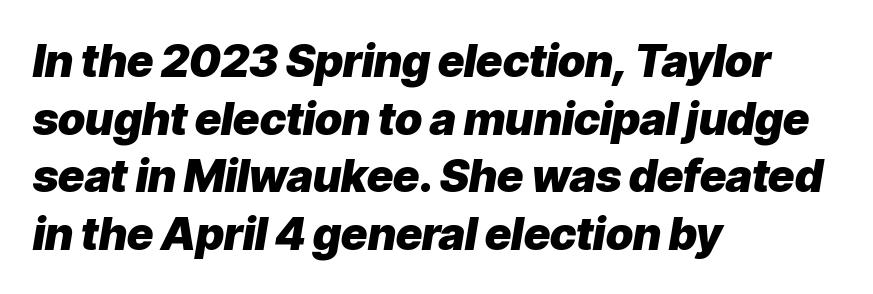
Each letter keeps its own natural width here, so spacing adapts to shape. The lettering tilts uniformly, giving the passage an italic look. Horizontal alignment here is leftward, the default for most running prose. On the weight axis this lands at bold, roughly 700. Letters rest on an invisible, unmarked baseline.
